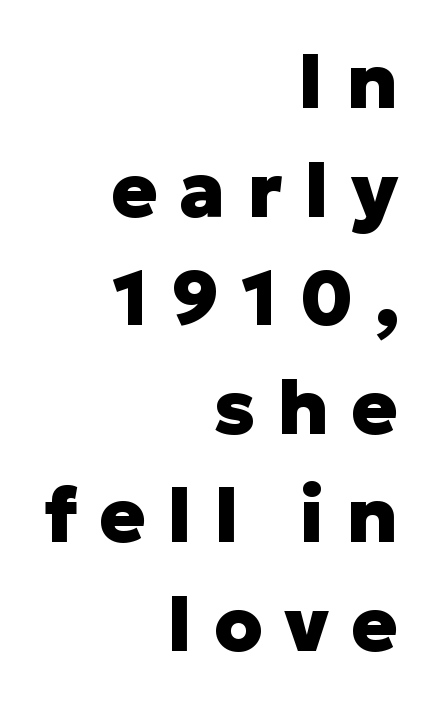
Summary of vertical rhythm: regular, with standard interline spacing. Line ends are locked; line starts wander. Any mark beneath the type? The region is blank. The axis of the letterforms is exactly vertical. These lines are rendered in a variable-pitch font. The letters are bold, with thick, heavy strokes.
